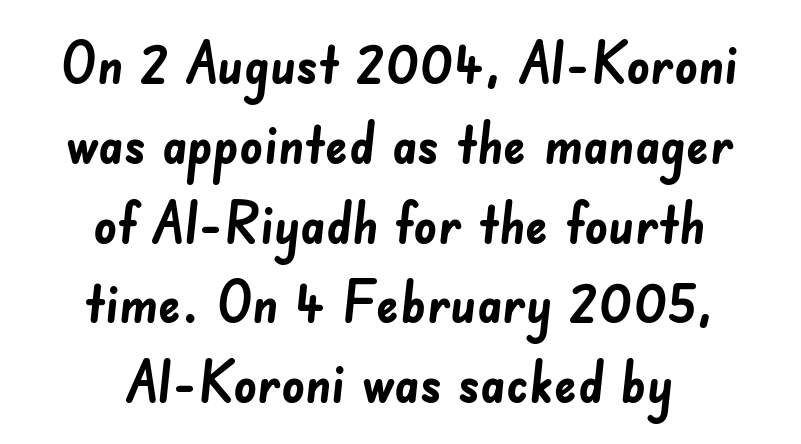
{"serif": "no", "bold": "yes", "weight": "semibold", "width": "normal", "stroke_contrast": "low", "x_height": "small", "monospaced": "no", "underline": "no", "align": "center", "line_spacing": "normal", "line_spacing_ratio": 1.4, "letter_spacing": "normal", "letter_spacing_em": 0.0, "glyph_px": 57}
